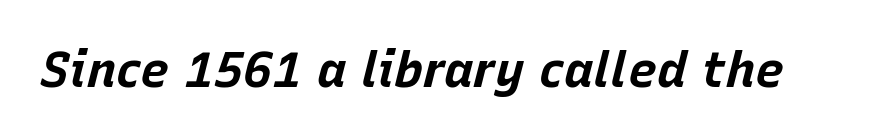
The image shows 49 px bold type, italic (leaning right); set normal letter spacing, not underlined; low stroke contrast and a large x-height.
